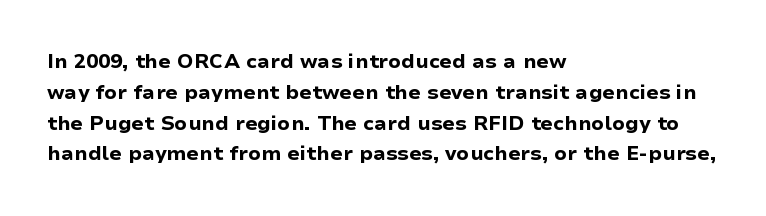
{"italic": "no", "bold": "yes", "underline": "no", "align": "left", "line_spacing": "normal", "line_spacing_ratio": 1.54, "letter_spacing": "normal", "letter_spacing_em": 0.0, "glyph_px": 20}
